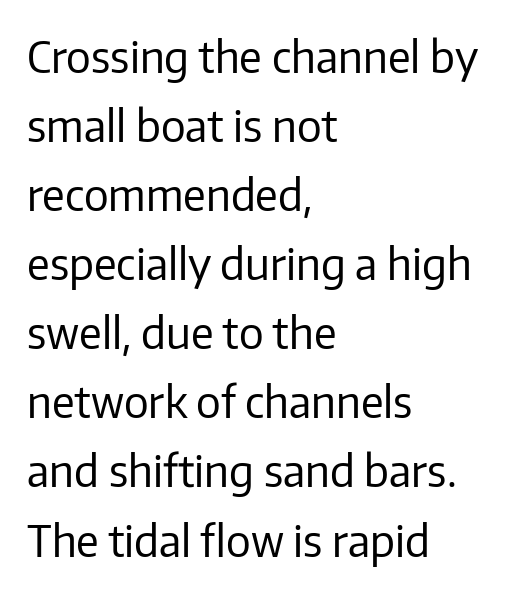
{"serif": "no", "italic": "no", "bold": "no", "weight": "regular", "width": "normal", "stroke_contrast": "low", "x_height": "medium", "monospaced": "no", "underline": "no", "align": "left", "line_spacing": "normal", "line_spacing_ratio": 1.57, "letter_spacing": "normal", "letter_spacing_em": 0.0, "glyph_px": 44}
